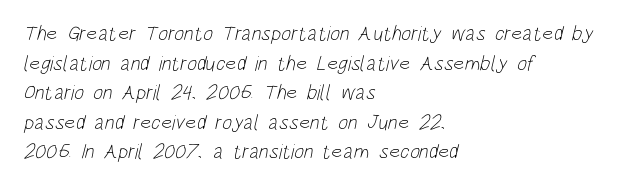
The image shows 21 px text type; set left-aligned, normal line spacing (1.41x), normal letter spacing, not underlined.
